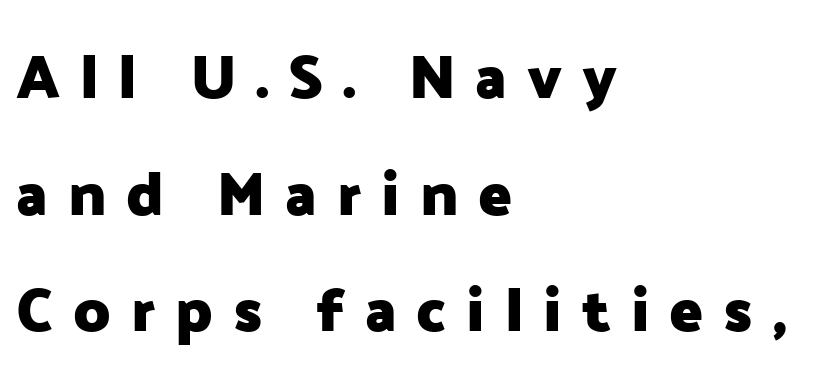
The type sits square on the baseline with zero lean. Anything drawn beneath the words? Only blank space. The tracking reads as deliberately expanded to a designer's eye. Serifs: no, the terminals of the letterforms are clean. You could not count columns in this text — the font is proportionally spaced. Typeset ragged right — the left edge is the straight one.
